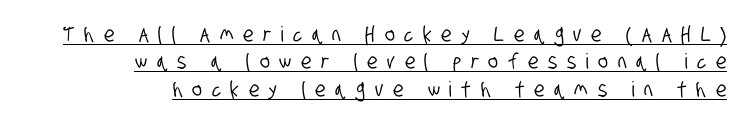
{"underline": "yes", "align": "right", "line_spacing": "normal", "line_spacing_ratio": 1.3, "letter_spacing": "wide", "letter_spacing_em": 0.46, "glyph_px": 21}
